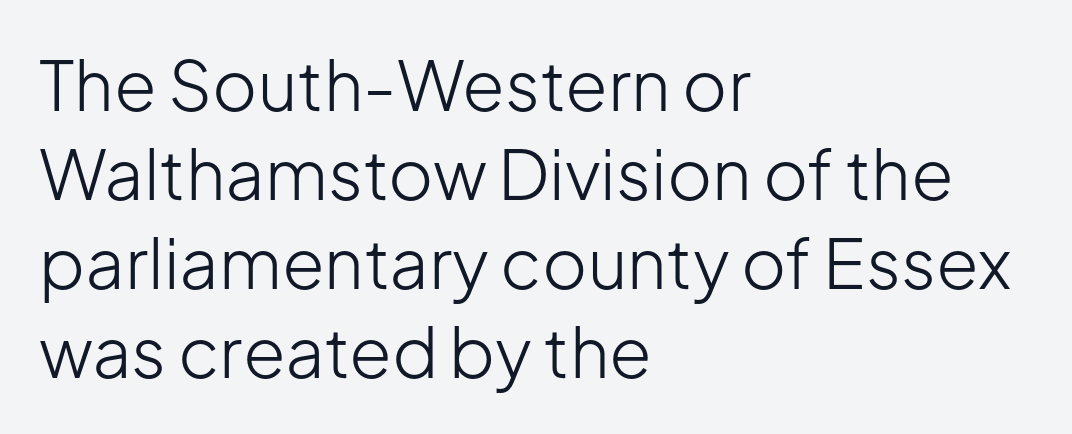
{"serif": "no", "italic": "no", "bold": "no", "weight": "light", "width": "normal", "stroke_contrast": "low", "x_height": "medium", "monospaced": "no", "underline": "no", "align": "left", "line_spacing": "normal", "line_spacing_ratio": 1.29, "letter_spacing": "normal", "letter_spacing_em": 0.0, "glyph_px": 69}
